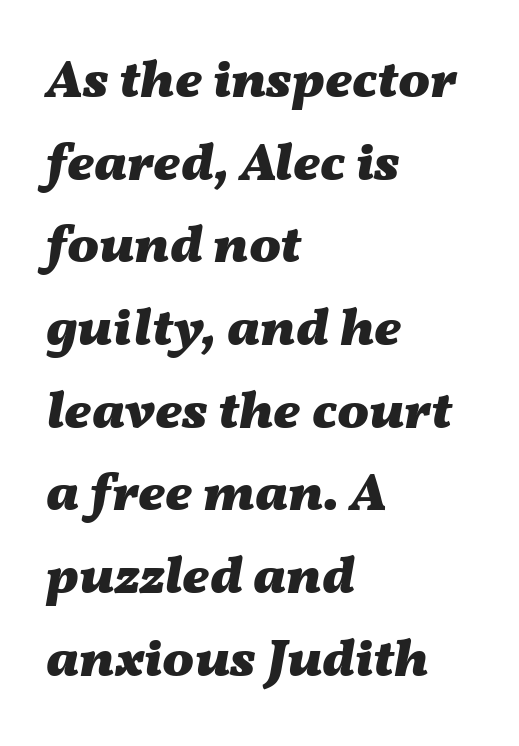
The image shows 53 px heavy, wide type, italic (leaning right); set left-aligned, normal line spacing (1.56x), normal letter spacing, not underlined; medium stroke contrast and a medium x-height.
